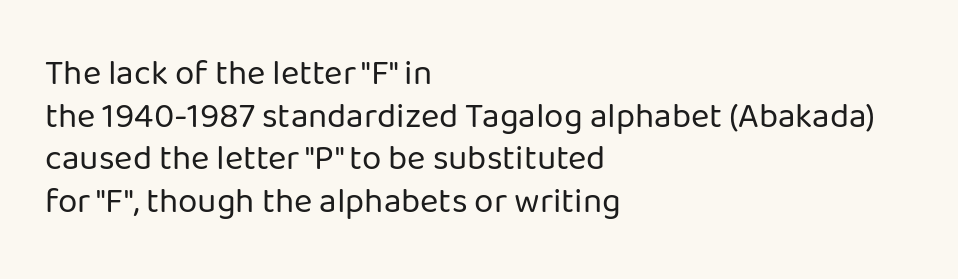
{"serif": "no", "italic": "no", "bold": "no", "weight": "regular", "width": "normal", "stroke_contrast": "low", "x_height": "medium", "monospaced": "no", "underline": "no", "align": "left", "line_spacing_ratio": 1.22, "letter_spacing": "normal", "letter_spacing_em": 0.0, "glyph_px": 35}
